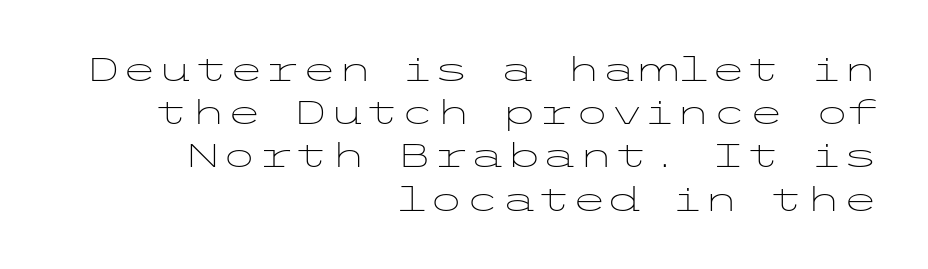
{"serif": "no", "italic": "no", "bold": "no", "weight": "light", "width": "wide", "stroke_contrast": "low", "x_height": "medium", "underline": "no", "align": "right", "line_spacing": "normal", "line_spacing_ratio": 1.31, "letter_spacing": "normal", "letter_spacing_em": 0.0, "glyph_px": 33}
